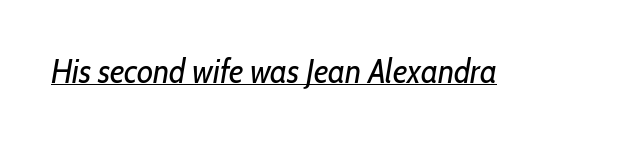
Q: Is the text bold? A: No.
Q: Is the text italic (slanted)? A: Yes, it leans right by about 10 degrees.
Q: Is the text underlined? A: Yes.
Q: Is the spacing between letters normal or unusually wide? A: Normal.
Q: Width (condensed, normal, or wide)? A: Condensed.
Q: Stroke contrast? A: Low.
Q: x-height? A: Medium.
Q: Monospaced? A: No.
